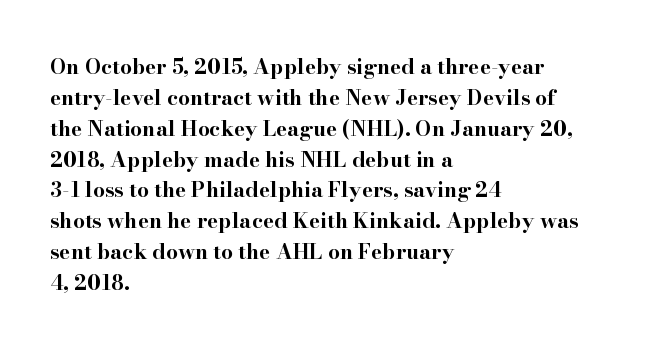
{"italic": "no", "bold": "yes", "underline": "no", "align": "left", "line_spacing": "normal", "line_spacing_ratio": 1.47, "letter_spacing": "normal", "letter_spacing_em": 0.0, "glyph_px": 21}
